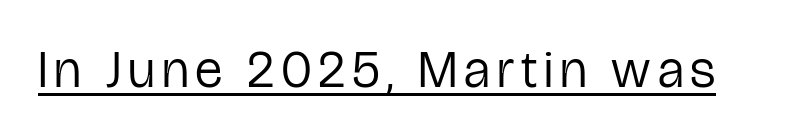
The image shows 52 px regular-weight, condensed sans-serif type, upright; set underlined; low stroke contrast and a medium x-height.
